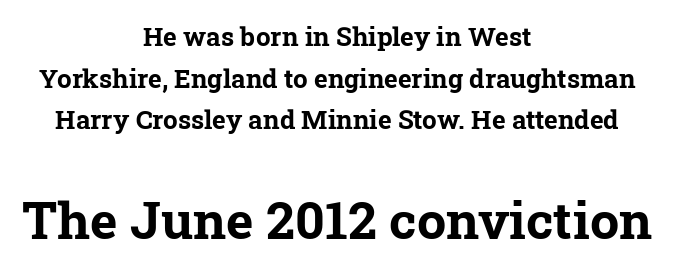
Q: Is the text bold? A: Yes.
Q: Is the typeface a serif or a sans-serif typeface? A: Serif.
Q: Is the text underlined? A: No.
Q: How is the paragraph aligned? A: Centered.
Q: Is the spacing between letters normal or unusually wide? A: Normal.
Q: Is the spacing between lines tight, normal or loose? A: Normal.
Q: Which block of text is set in a larger size, the first (top) or the second (bottom)? A: The second (bottom) one.
Q: Width (condensed, normal, or wide)? A: Normal.
Q: Stroke contrast? A: Low.
Q: x-height? A: Medium.
Q: Monospaced? A: No.
